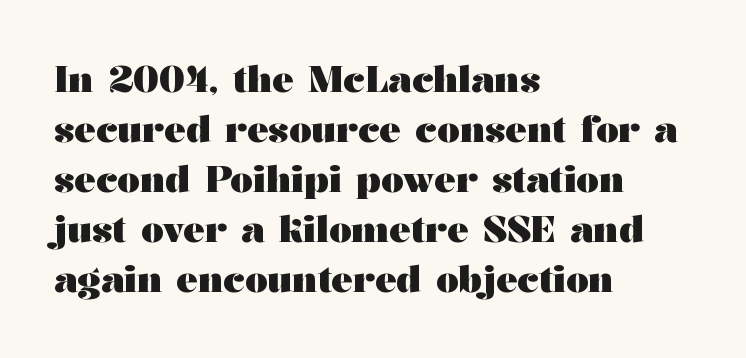
The image shows 36 px heavy, wide serif type, upright; set left-aligned, normal line spacing (1.39x), normal letter spacing, not underlined; medium stroke contrast and a medium x-height.
